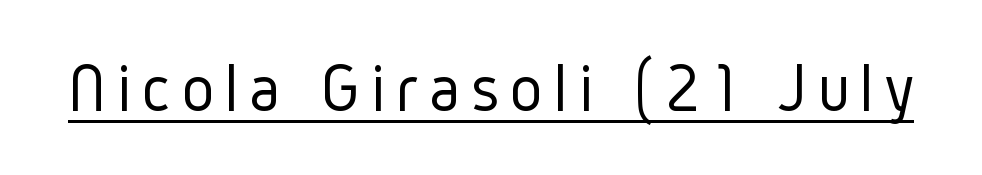
This sample has the flowing, uneven cadence of proportional lettering. Students, observe the line beneath the letters — that is underlining. The characters are drawn with everyday or finer stroke widths. Ascenders rise straight up at ninety degrees.
